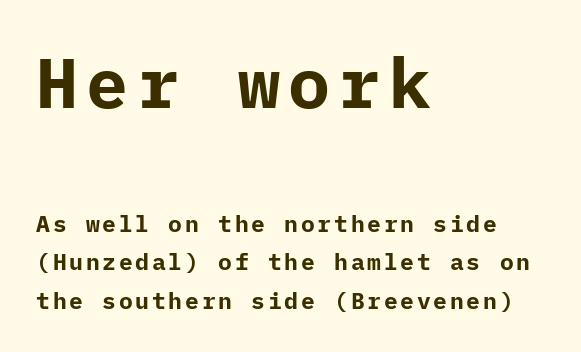
The image shows 70 px bold sans-serif type, upright; set left-aligned, normal line spacing (1.66x), not underlined; the first (top) block is 3.04x larger; low stroke contrast and a medium x-height.
